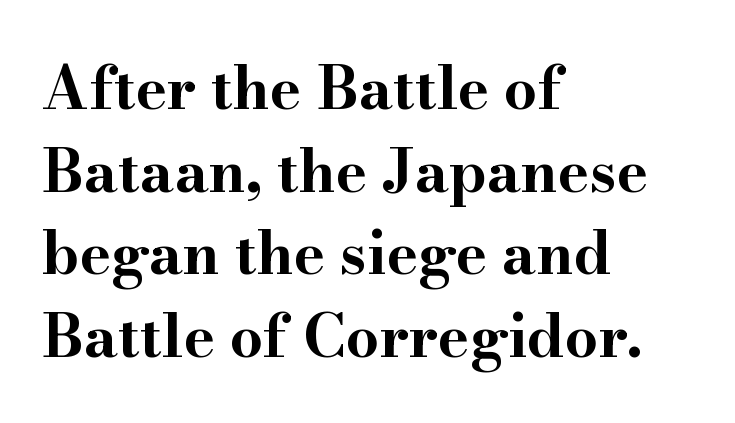
The image shows 59 px bold, wide serif type, upright; set left-aligned, normal line spacing (1.4x), normal letter spacing, not underlined; high stroke contrast and a small x-height.
